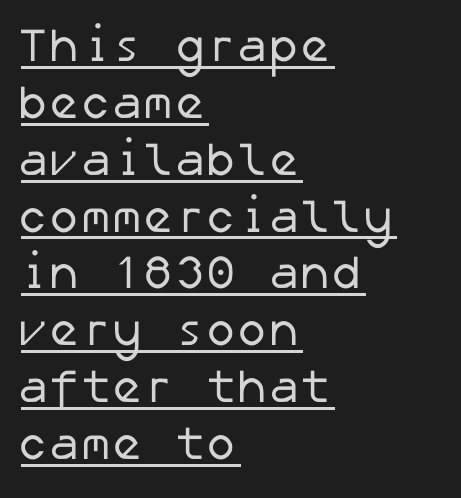
Q: Is the text bold? A: No.
Q: Is the typeface a serif or a sans-serif typeface? A: Sans-serif.
Q: Is the text underlined? A: Yes.
Q: How is the paragraph aligned? A: Left-aligned.
Q: Is the spacing between letters normal or unusually wide? A: Normal.
Q: Width (condensed, normal, or wide)? A: Normal.
Q: Stroke contrast? A: Low.
Q: x-height? A: Medium.
